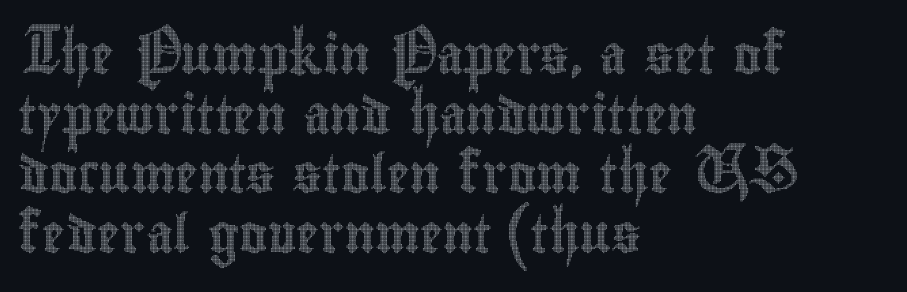
Q: Is the text italic (slanted)? A: No, it is upright.
Q: Is the text underlined? A: No.
Q: How is the paragraph aligned? A: Left-aligned.
Q: Is the spacing between letters normal or unusually wide? A: Normal.
Q: Is the spacing between lines tight, normal or loose? A: Normal.
Q: Width (condensed, normal, or wide)? A: Condensed.
Q: x-height? A: Small.
Q: Monospaced? A: No.
